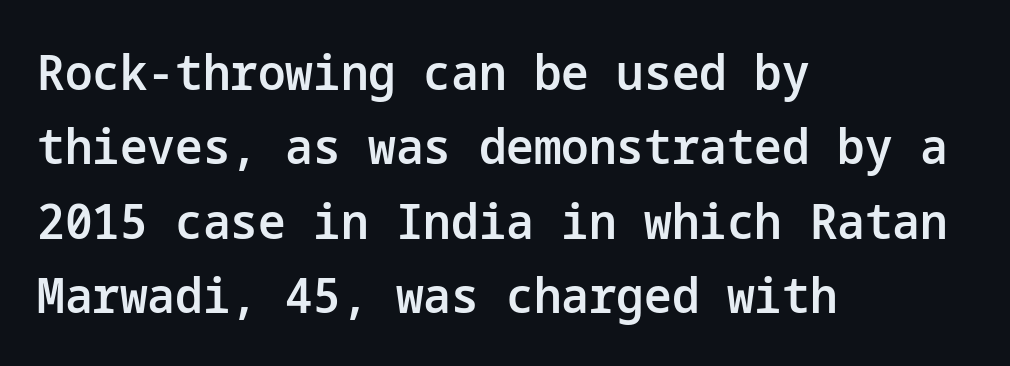
Q: Is the text bold? A: Semi-bold.
Q: Is the text italic (slanted)? A: No, it is upright.
Q: Is the typeface a serif or a sans-serif typeface? A: Sans-serif.
Q: Is the text underlined? A: No.
Q: How is the paragraph aligned? A: Left-aligned.
Q: Is the spacing between letters normal or unusually wide? A: Normal.
Q: Is the spacing between lines tight, normal or loose? A: Normal.
Q: Width (condensed, normal, or wide)? A: Normal.
Q: Stroke contrast? A: Low.
Q: x-height? A: Medium.
